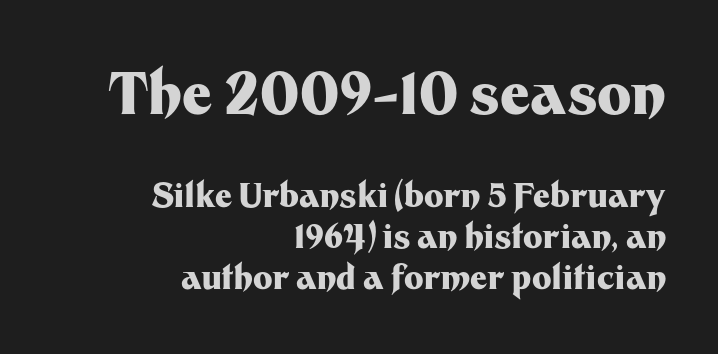
{"serif": "no", "italic": "no", "bold": "yes", "weight": "heavy", "width": "normal", "stroke_contrast": "medium", "x_height": "medium", "monospaced": "no", "underline": "no", "align": "right", "line_spacing": "normal", "line_spacing_ratio": 1.25, "letter_spacing": "normal", "letter_spacing_em": 0.0, "larger_block": "first", "size_ratio": 1.76, "glyph_px": 58}
